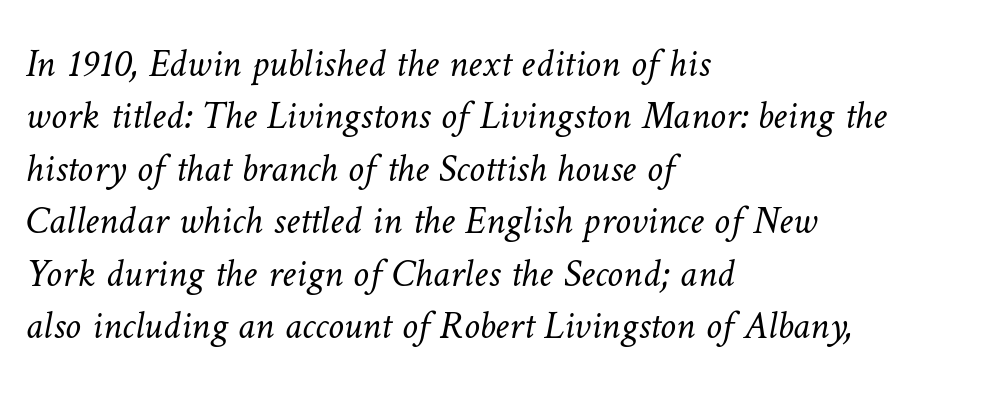
{"bold": "no", "weight": "light", "width": "normal", "stroke_contrast": "low", "x_height": "medium", "monospaced": "no", "underline": "no", "align": "left", "line_spacing": "normal", "line_spacing_ratio": 1.31, "letter_spacing": "normal", "letter_spacing_em": 0.0, "glyph_px": 40}
